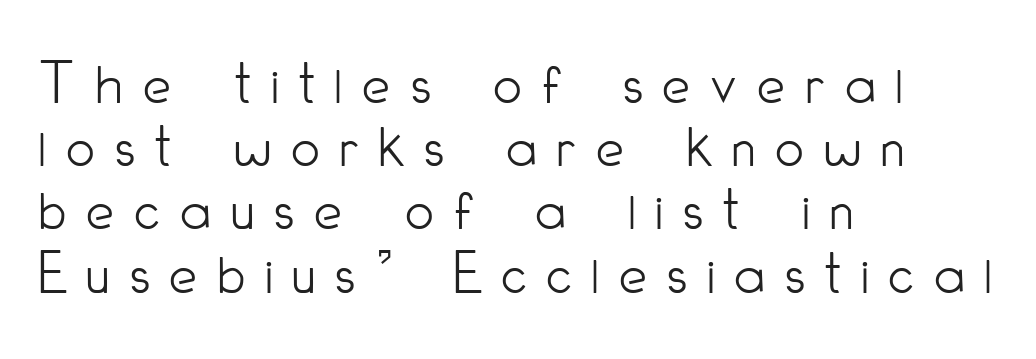
{"serif": "no", "italic": "no", "bold": "no", "weight": "light", "width": "condensed", "stroke_contrast": "low", "x_height": "small", "monospaced": "no", "underline": "no", "align": "left", "line_spacing": "tight", "line_spacing_ratio": 1.02, "letter_spacing": "wide", "letter_spacing_em": 0.33, "glyph_px": 62}
